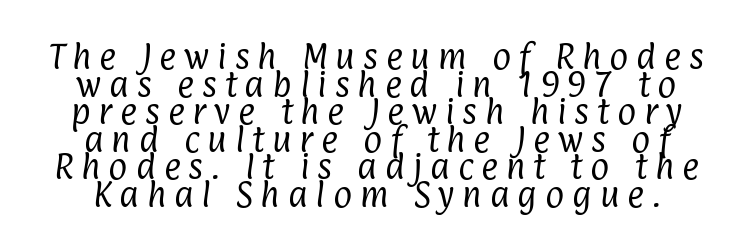
{"serif": "no", "bold": "no", "weight": "regular", "width": "condensed", "stroke_contrast": "low", "x_height": "medium", "monospaced": "no", "underline": "no", "line_spacing": "tight", "line_spacing_ratio": 0.95, "letter_spacing": "wide", "letter_spacing_em": 0.27, "glyph_px": 29}
